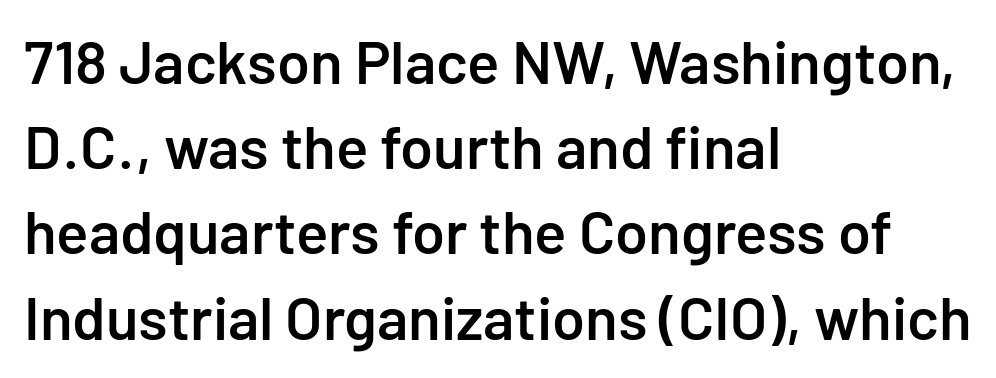
The image shows 60 px semibold sans-serif type, upright; set left-aligned, normal line spacing (1.42x), normal letter spacing, not underlined; low stroke contrast and a medium x-height.
